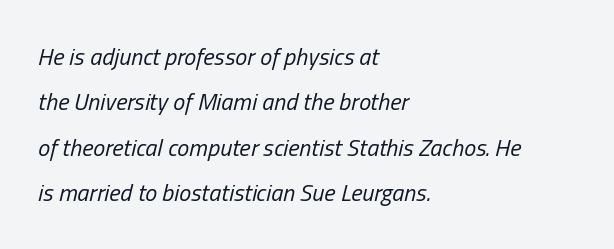
A typesetter would call this zero additional tracking. The lines are quadded left. Every character sits at an angle, as italics do. Stroke thickness stays within the range of a standard reading face or lighter.
